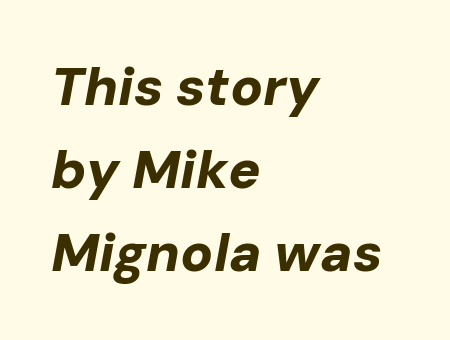
Alignment: flush left. A bare baseline throughout the passage. In terms of posture, this sample is oblique. Line spacing here is normal.
